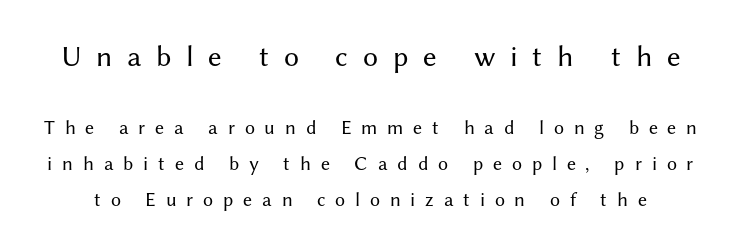
{"serif": "no", "italic": "no", "bold": "no", "weight": "regular", "width": "normal", "stroke_contrast": "medium", "x_height": "medium", "monospaced": "no", "underline": "no", "line_spacing_ratio": 1.78, "letter_spacing": "wide", "letter_spacing_em": 0.49, "larger_block": "first", "size_ratio": 1.5, "glyph_px": 30}
